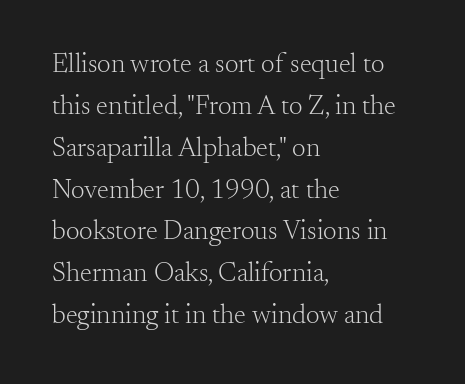
{"italic": "no", "bold": "no", "underline": "no", "align": "left", "line_spacing": "normal", "line_spacing_ratio": 1.55, "letter_spacing": "normal", "letter_spacing_em": 0.0, "glyph_px": 27}
